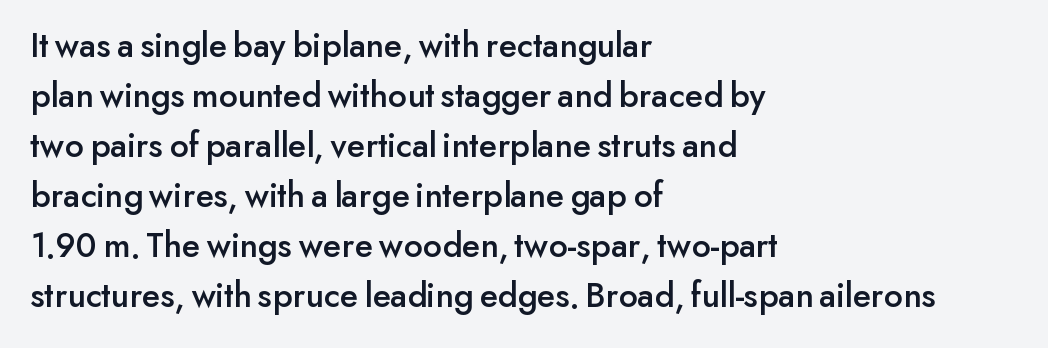
Does the leading feel generous? No, just average. Anything drawn beneath the words? Only blank space. You could not count columns in this text — the font is proportionally spaced. Layout note: lines flush left. Rendered with straight, roman letterforms. The font family rendered here belongs to the sans-serif group.
